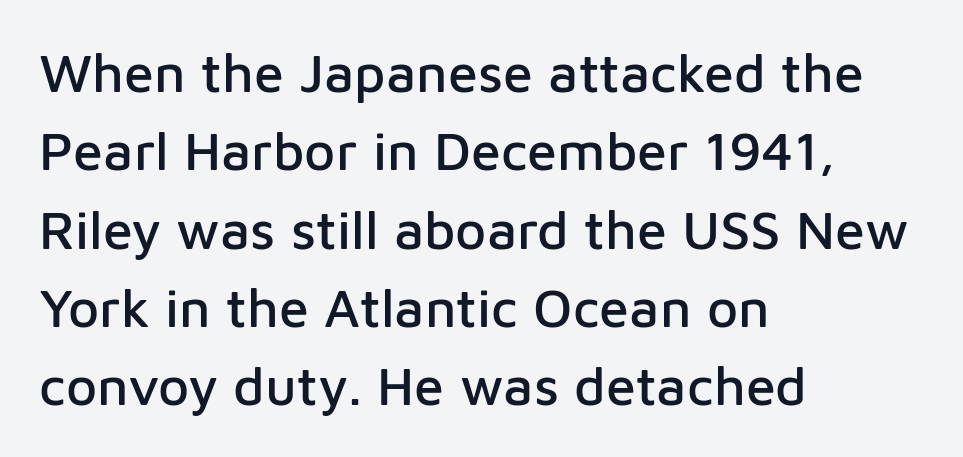
{"serif": "no", "italic": "no", "width": "normal", "stroke_contrast": "low", "x_height": "medium", "monospaced": "no", "underline": "no", "align": "left", "line_spacing": "normal", "line_spacing_ratio": 1.45, "letter_spacing": "normal", "letter_spacing_em": 0.0, "glyph_px": 54}
